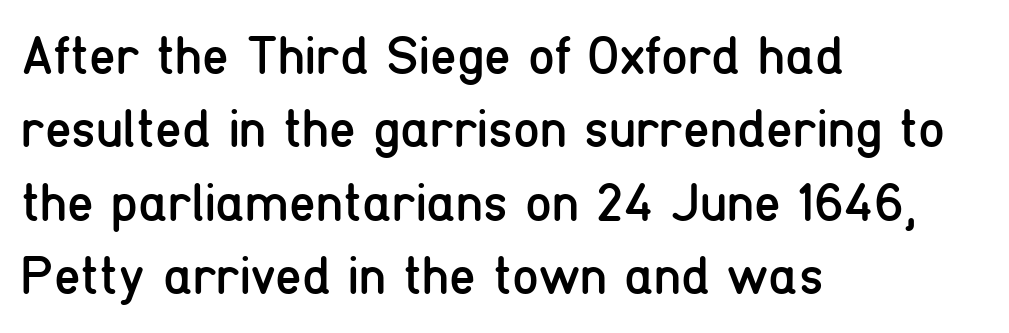
Lines of text with bare space underneath. The passage shown has conventional tracking throughout. Horizontal alignment here is leftward, the default for most running prose. The vertical gap from one line to the next is medium.
